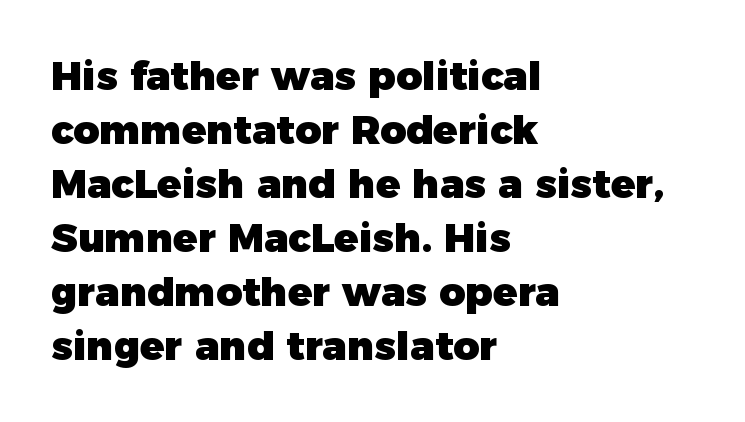
Q: Is the text bold? A: Yes.
Q: Is the text italic (slanted)? A: No, it is upright.
Q: Is the typeface a serif or a sans-serif typeface? A: Sans-serif.
Q: Is the text underlined? A: No.
Q: How is the paragraph aligned? A: Left-aligned.
Q: Is the spacing between letters normal or unusually wide? A: Normal.
Q: Is the spacing between lines tight, normal or loose? A: Normal.
Q: Width (condensed, normal, or wide)? A: Normal.
Q: Stroke contrast? A: Low.
Q: x-height? A: Medium.
Q: Monospaced? A: No.
